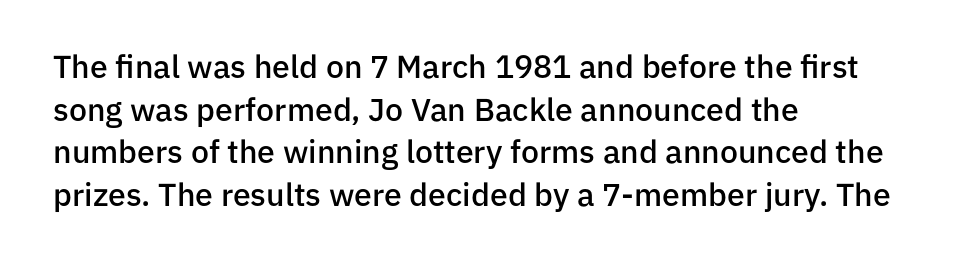
The image shows 32 px semibold sans-serif type, upright; set left-aligned, normal line spacing (1.33x), normal letter spacing, not underlined; low stroke contrast and a medium x-height.
